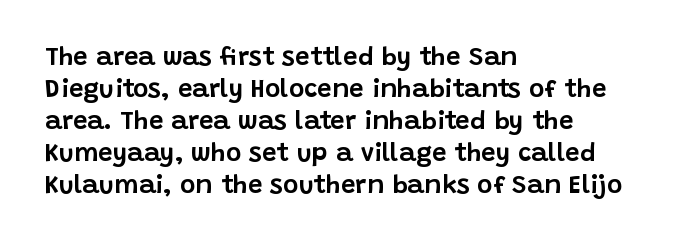
The image shows 26 px text type, upright; set left-aligned, line spacing 1.23x, normal letter spacing, not underlined.
